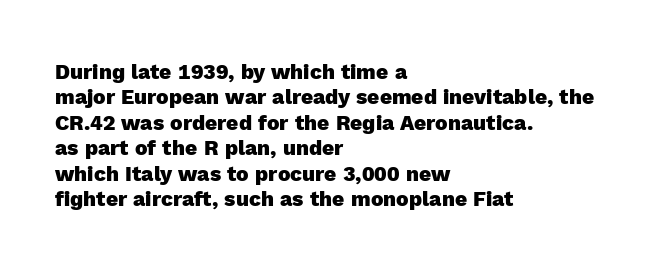
The image shows 21 px bold type, upright; set left-aligned, line spacing 1.21x, normal letter spacing, not underlined.
